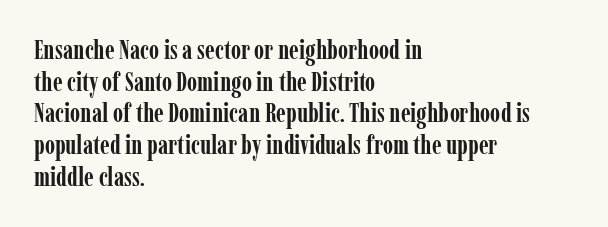
Q: Is the text bold? A: Yes.
Q: Is the text italic (slanted)? A: No, it is upright.
Q: Is the text underlined? A: No.
Q: How is the paragraph aligned? A: Left-aligned.
Q: Is the spacing between letters normal or unusually wide? A: Normal.
